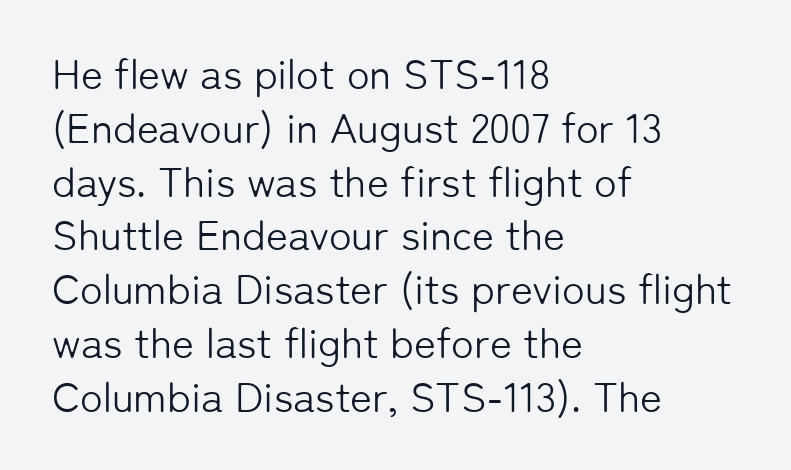
The passage shown stacks its lines at a standard gap. Horizontal alignment here is leftward, the default for most running prose. Summary of weight: not heavy and not bold. Here the glyphs are tracked normally, forming tight word shapes. Each letter keeps its own natural width here, so spacing adapts to shape.
